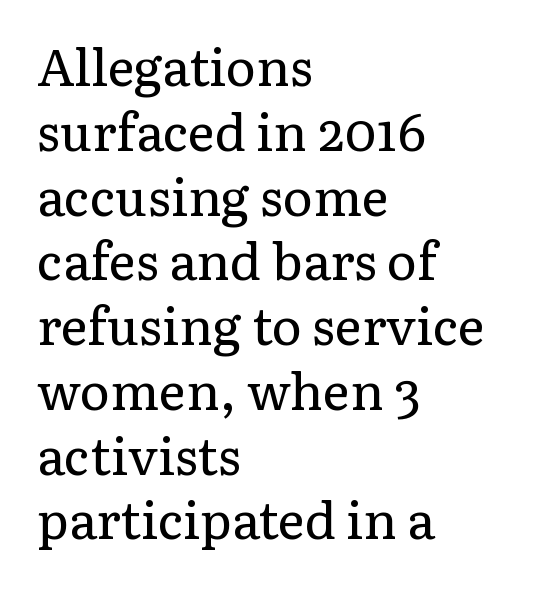
The image shows 51 px regular-weight serif type, upright; set left-aligned, normal line spacing (1.27x), normal letter spacing, not underlined; low stroke contrast and a medium x-height.
